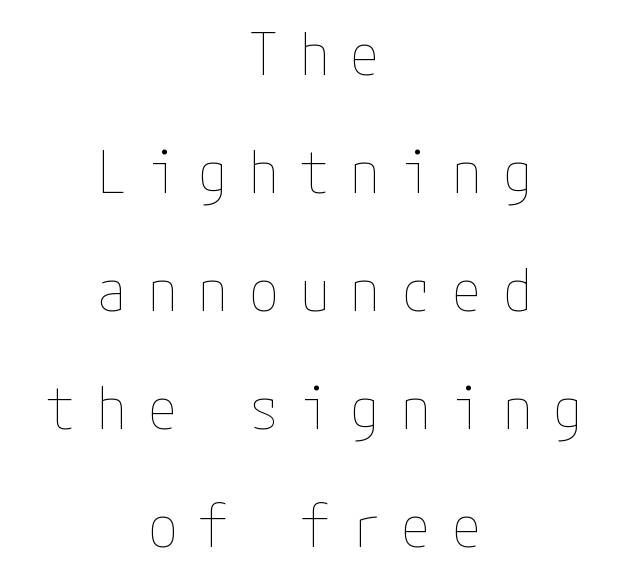
The image shows 59 px thin, condensed type, upright; set centered, loose line spacing (2.0x), unusually wide letter spacing (+0.36 em), not underlined; low stroke contrast and a medium x-height.
